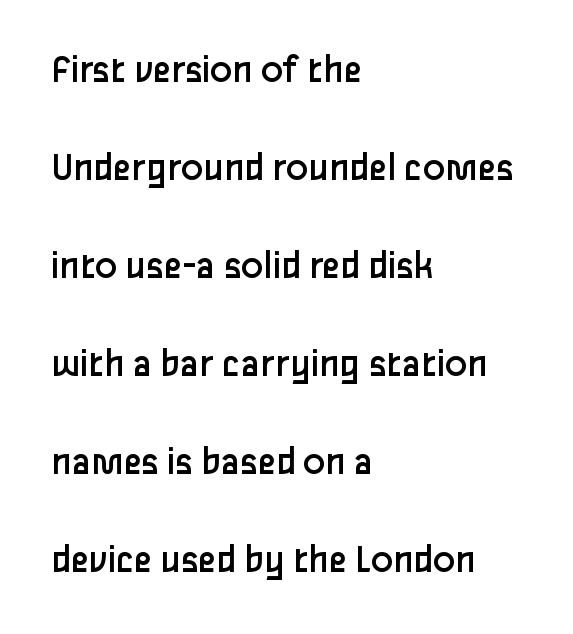
Q: Is the text bold? A: No.
Q: Is the text italic (slanted)? A: No, it is upright.
Q: Is the typeface a serif or a sans-serif typeface? A: Sans-serif.
Q: Is the text underlined? A: No.
Q: How is the paragraph aligned? A: Left-aligned.
Q: Is the spacing between letters normal or unusually wide? A: Normal.
Q: Is the spacing between lines tight, normal or loose? A: Loose.
Q: Width (condensed, normal, or wide)? A: Normal.
Q: Stroke contrast? A: Low.
Q: x-height? A: Medium.
Q: Monospaced? A: No.
